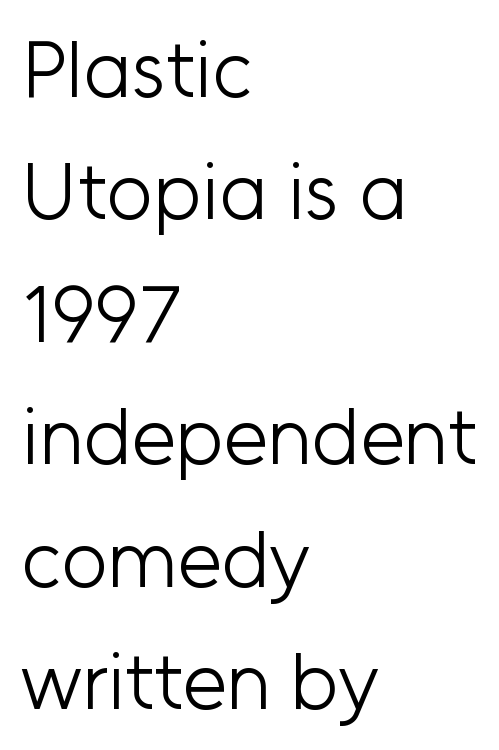
Q: Is the text bold? A: No.
Q: Is the text italic (slanted)? A: No, it is upright.
Q: Is the typeface a serif or a sans-serif typeface? A: Sans-serif.
Q: Is the text underlined? A: No.
Q: How is the paragraph aligned? A: Left-aligned.
Q: Is the spacing between letters normal or unusually wide? A: Normal.
Q: Is the spacing between lines tight, normal or loose? A: Normal.
Q: Width (condensed, normal, or wide)? A: Normal.
Q: Stroke contrast? A: Low.
Q: x-height? A: Medium.
Q: Monospaced? A: No.
